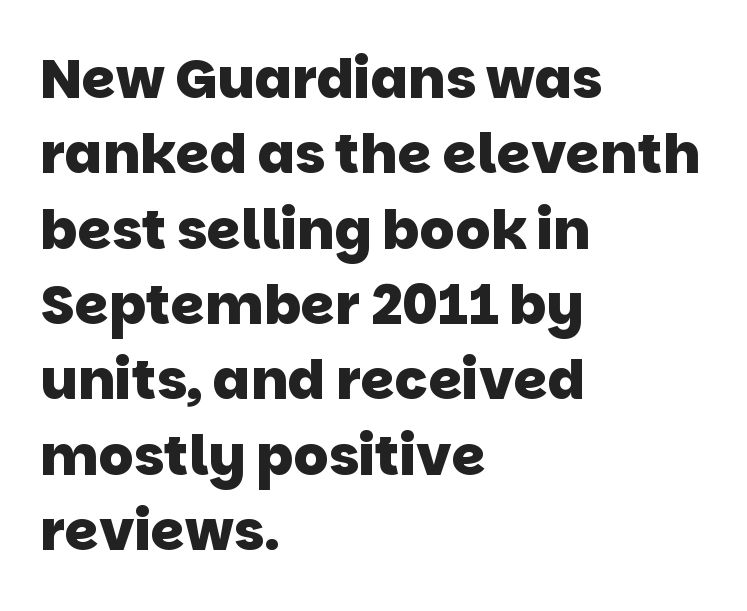
Q: Is the text bold? A: Yes.
Q: Is the typeface a serif or a sans-serif typeface? A: Sans-serif.
Q: Is the text underlined? A: No.
Q: How is the paragraph aligned? A: Left-aligned.
Q: Is the spacing between letters normal or unusually wide? A: Normal.
Q: Is the spacing between lines tight, normal or loose? A: Normal.
Q: Width (condensed, normal, or wide)? A: Normal.
Q: Stroke contrast? A: Low.
Q: x-height? A: Large.
Q: Monospaced? A: No.
